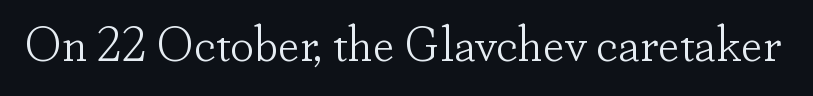
Weight: not bold — regular or lighter. What kind of face is this? One with serifs. No extra tracking has been applied to these lines. Underlining? Definitely not there. The lettering stays uniformly vertical, giving the passage a roman look. Character widths vary here, with narrow letters taking less room than wide ones.
